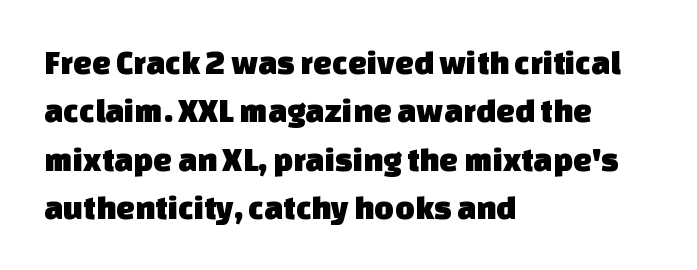
The image shows 34 px sans-serif type; set left-aligned, normal line spacing (1.42x), normal letter spacing, not underlined; low stroke contrast and a large x-height.
